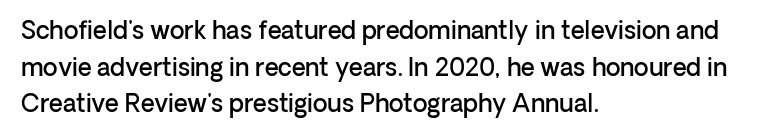
If you drew a line through each stem, it would be perfectly vertical. Each line starts at the same left margin while the right side varies. The string is rendered with underlining switched off. In terms of weight, the rendering is demibold, just under bold.
